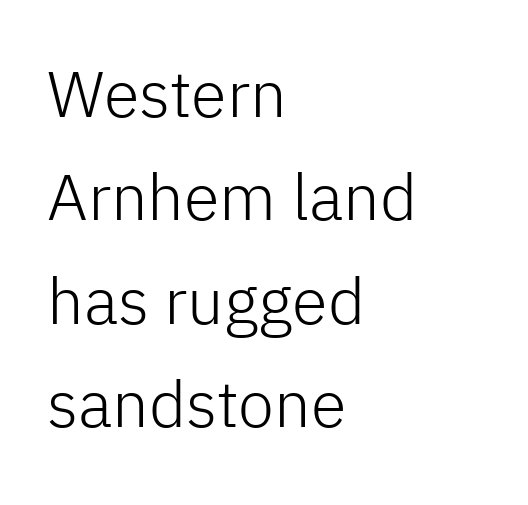
Q: Is the text bold? A: No.
Q: Is the text italic (slanted)? A: No, it is upright.
Q: Is the typeface a serif or a sans-serif typeface? A: Sans-serif.
Q: Is the text underlined? A: No.
Q: How is the paragraph aligned? A: Left-aligned.
Q: Is the spacing between letters normal or unusually wide? A: Normal.
Q: Is the spacing between lines tight, normal or loose? A: Normal.
Q: Width (condensed, normal, or wide)? A: Normal.
Q: Stroke contrast? A: Low.
Q: x-height? A: Medium.
Q: Monospaced? A: No.
